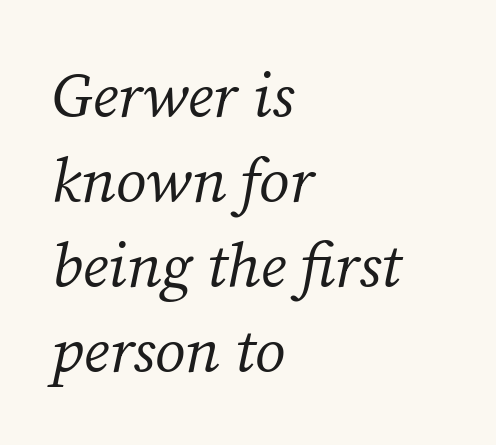
{"serif": "yes", "italic": "yes", "lean": "right", "slant_degrees": 12, "bold": "no", "weight": "regular", "width": "normal", "stroke_contrast": "medium", "x_height": "medium", "monospaced": "no", "underline": "no", "align": "left", "line_spacing": "normal", "line_spacing_ratio": 1.37, "letter_spacing": "normal", "letter_spacing_em": 0.0, "glyph_px": 62}
